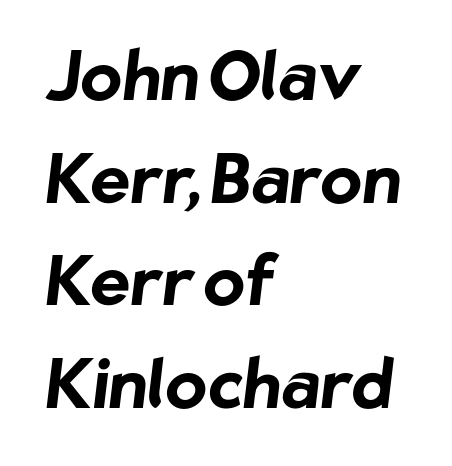
Q: Is the text bold? A: Yes.
Q: Is the typeface a serif or a sans-serif typeface? A: Sans-serif.
Q: Is the text underlined? A: No.
Q: How is the paragraph aligned? A: Left-aligned.
Q: Is the spacing between letters normal or unusually wide? A: Normal.
Q: Is the spacing between lines tight, normal or loose? A: Normal.
Q: Width (condensed, normal, or wide)? A: Normal.
Q: Stroke contrast? A: Low.
Q: x-height? A: Medium.
Q: Monospaced? A: No.
